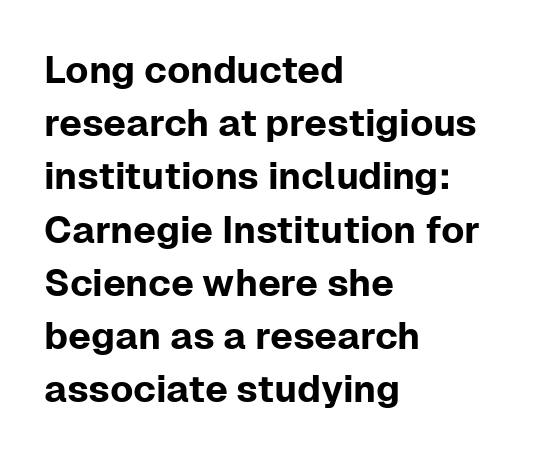
Left-aligned paragraph, ragged on the right. These lines were composed using upright roman letters. Successive baselines arrive at the customary interval. The baseline area is clear.
